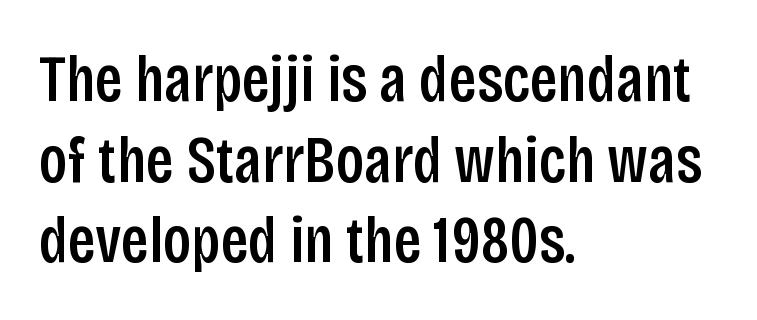
Q: Is the text italic (slanted)? A: No, it is upright.
Q: Is the typeface a serif or a sans-serif typeface? A: Sans-serif.
Q: Is the text underlined? A: No.
Q: How is the paragraph aligned? A: Left-aligned.
Q: Is the spacing between letters normal or unusually wide? A: Normal.
Q: Width (condensed, normal, or wide)? A: Condensed.
Q: Stroke contrast? A: Low.
Q: x-height? A: Large.
Q: Monospaced? A: No.
